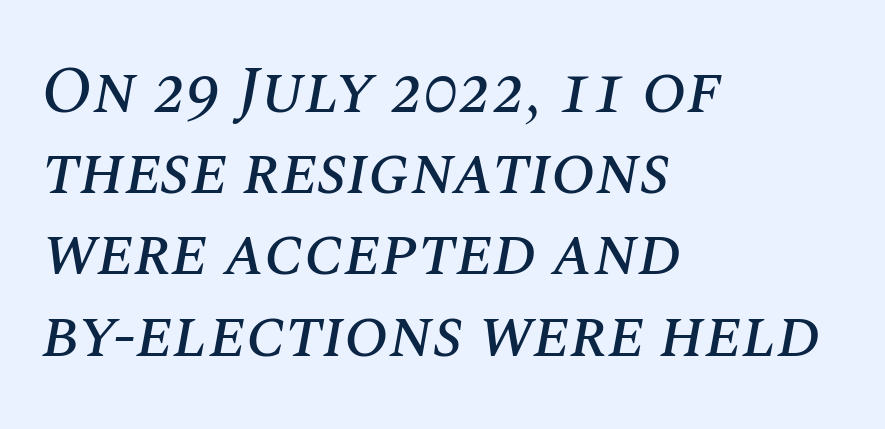
An italicized treatment has been applied to the whole sample. The passage is arranged the way most books set body copy — flush left. Check under the words: just untouched page. The rendering uses natural spacing where letterforms have individual widths. Glyph-to-glyph distance matches everyday printed text.
